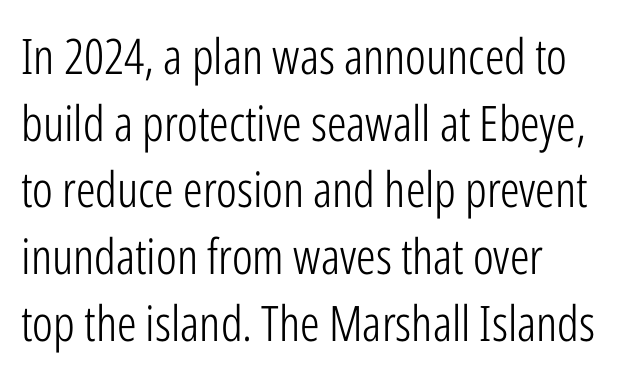
The image shows 49 px light, condensed sans-serif type, upright; set left-aligned, normal line spacing (1.36x), normal letter spacing, not underlined; low stroke contrast and a medium x-height.
